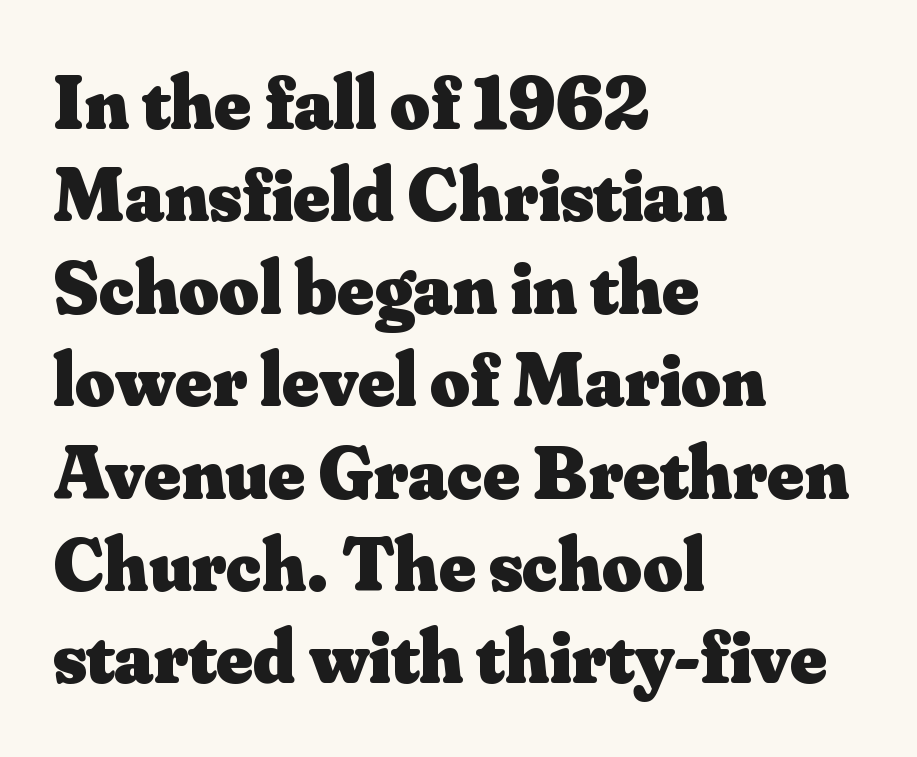
To sum up the face: it has serifs. Lines of text with bare space underneath. Leftover space on each line is placed entirely after the last word. Think of a printed novel: that variable character pitch is what you see here.
